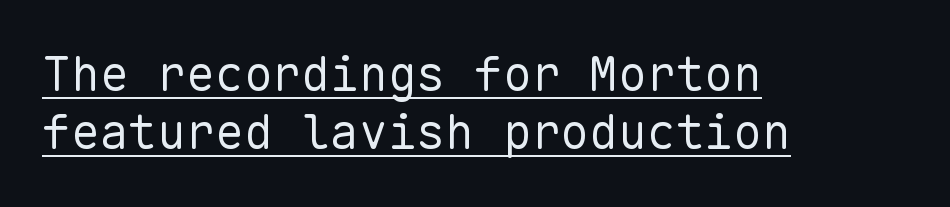
The image shows 48 px regular-weight sans-serif type, upright, monospaced; set left-aligned, line spacing 1.21x, normal letter spacing, underlined; low stroke contrast and a medium x-height.
